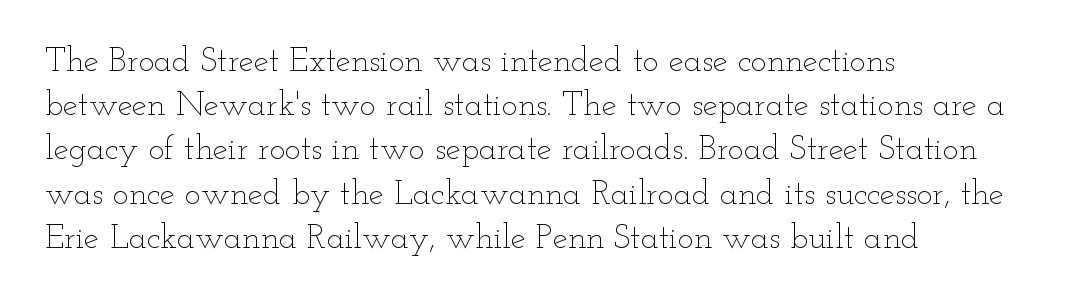
Q: Is the text bold? A: No.
Q: Is the text italic (slanted)? A: No, it is upright.
Q: Is the text underlined? A: No.
Q: How is the paragraph aligned? A: Left-aligned.
Q: Is the spacing between letters normal or unusually wide? A: Normal.
Q: Is the spacing between lines tight, normal or loose? A: Normal.
Q: Width (condensed, normal, or wide)? A: Wide.
Q: Stroke contrast? A: Low.
Q: x-height? A: Small.
Q: Monospaced? A: No.
